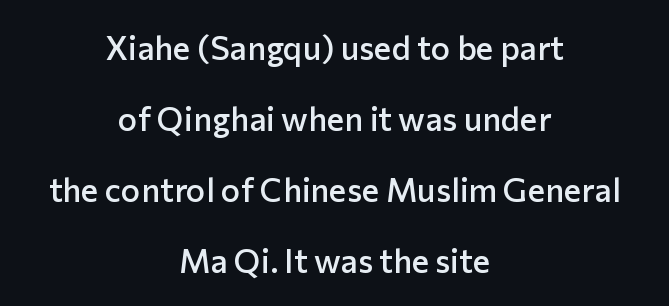
Q: Is the text bold? A: Semi-bold.
Q: Is the text italic (slanted)? A: No, it is upright.
Q: Is the typeface a serif or a sans-serif typeface? A: Sans-serif.
Q: Is the text underlined? A: No.
Q: How is the paragraph aligned? A: Centered.
Q: Is the spacing between letters normal or unusually wide? A: Normal.
Q: Is the spacing between lines tight, normal or loose? A: Loose.
Q: Width (condensed, normal, or wide)? A: Normal.
Q: Stroke contrast? A: Low.
Q: x-height? A: Medium.
Q: Monospaced? A: No.
